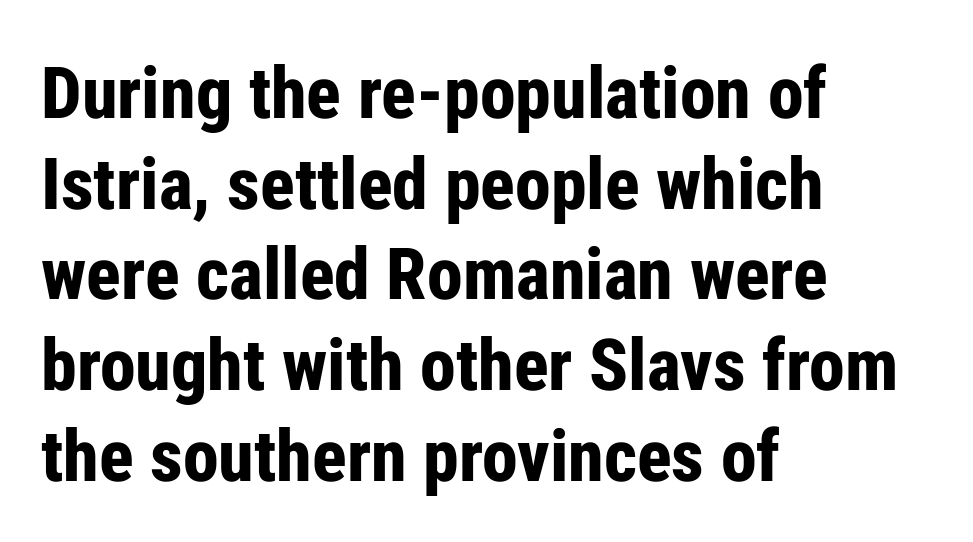
Unmarked baselines from the first word to the last. The ragged edge is on the right, which tells us the setting is flush left. Is the type bold? Yes — the strokes are clearly thick and heavy. Do the letters lean? They stand straight.
